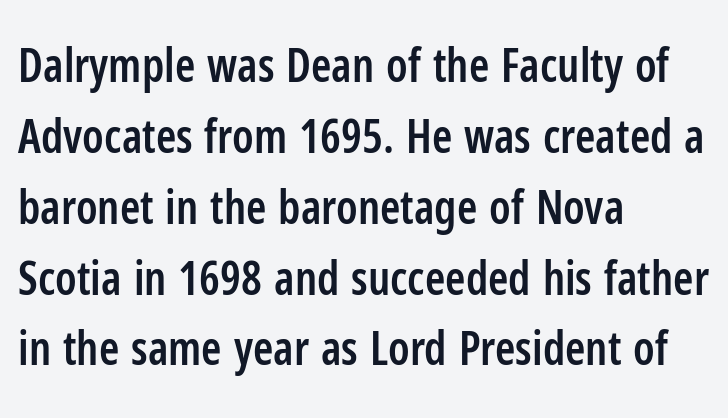
The image shows 46 px semibold, condensed sans-serif type, upright; set left-aligned, normal line spacing (1.54x), normal letter spacing, not underlined; low stroke contrast and a medium x-height.
